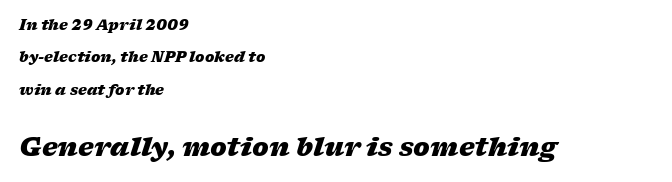
Q: Is the text bold? A: Yes.
Q: Is the text italic (slanted)? A: Yes, it leans right by about 17 degrees.
Q: Is the text underlined? A: No.
Q: How is the paragraph aligned? A: Left-aligned.
Q: Is the spacing between letters normal or unusually wide? A: Normal.
Q: Is the spacing between lines tight, normal or loose? A: Loose.
Q: Which block of text is set in a larger size, the first (top) or the second (bottom)? A: The second (bottom) one.
